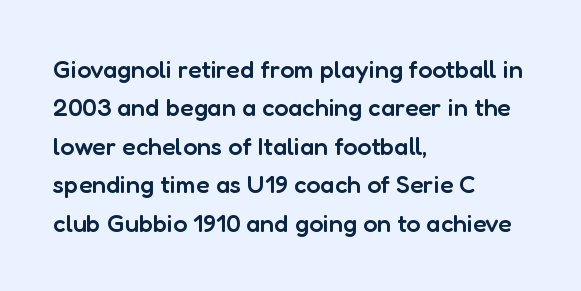
Has an underline been added? It has not. A typesetter would mark this as roman, not italic. The passage shown has conventional tracking throughout. The rows are spaced the way most documents space them. Each line starts at the same left margin while the right side varies. The font is running at a semibold setting, under full bold.
